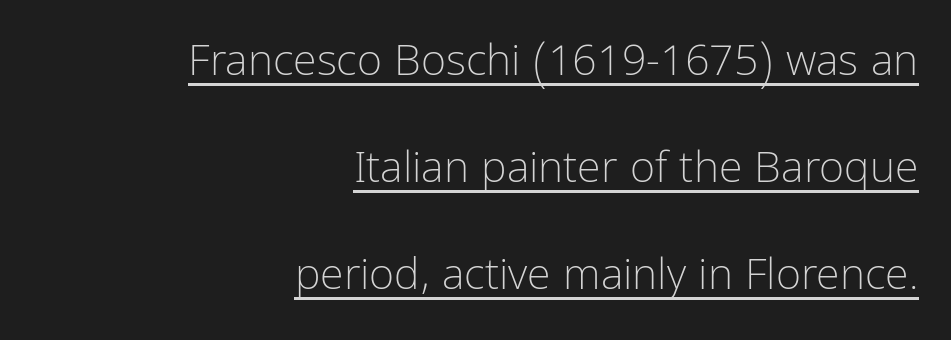
Posture: straight, roman, zero tilt. Character widths vary here, with narrow letters taking less room than wide ones. Are there feet on the stems? There aren't — it's a sans. This is underlined copy, the kind a proofreader might mark for attention. The vertical gap from one line to the next is large.
